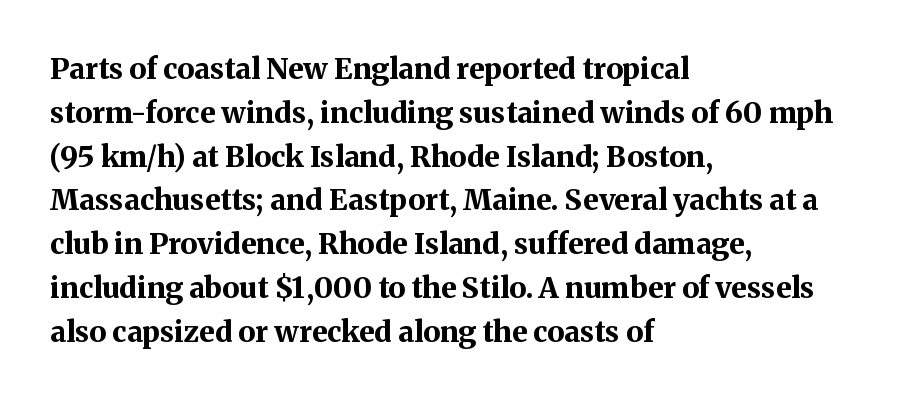
The image shows 29 px bold serif type, upright; set left-aligned, normal line spacing (1.51x), normal letter spacing, not underlined; medium stroke contrast and a medium x-height.
